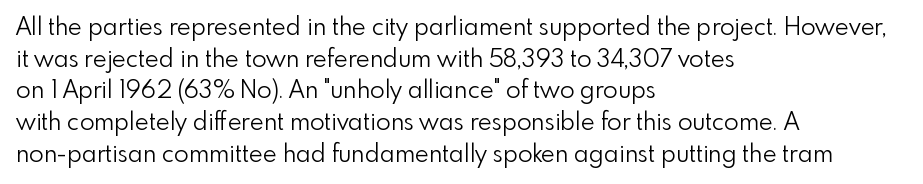
{"italic": "no", "bold": "no", "underline": "no", "align": "left", "line_spacing": "normal", "line_spacing_ratio": 1.32, "letter_spacing": "normal", "letter_spacing_em": 0.0, "glyph_px": 24}
